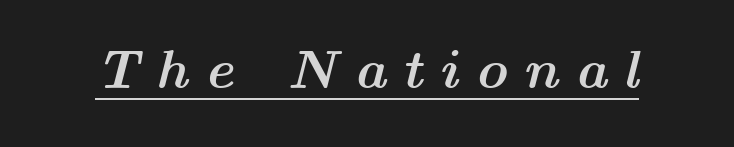
Q: Is the text bold? A: Yes.
Q: Is the text italic (slanted)? A: Yes, it leans right by about 14 degrees.
Q: Is the text underlined? A: Yes.
Q: Is the spacing between letters normal or unusually wide? A: Unusually wide.
Q: Width (condensed, normal, or wide)? A: Wide.
Q: Stroke contrast? A: Medium.
Q: x-height? A: Medium.
Q: Monospaced? A: No.
